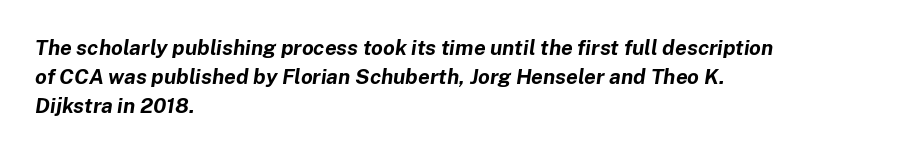
The image shows 21 px bold type, italic (leaning right); set left-aligned, normal line spacing (1.38x), normal letter spacing, not underlined.
